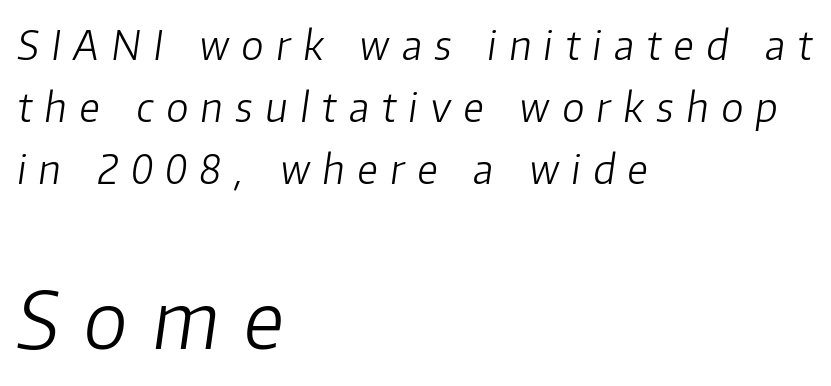
The passage shown is not underscored anywhere. Varying glyph widths throughout — classic text-font behaviour. The letterforms stand isolated, each surrounded by extra space. A quiet, ordinary-to-light weight characterises the typeface. Horizontally, the lines are justified to the leading edge only. Posture: slanted.
